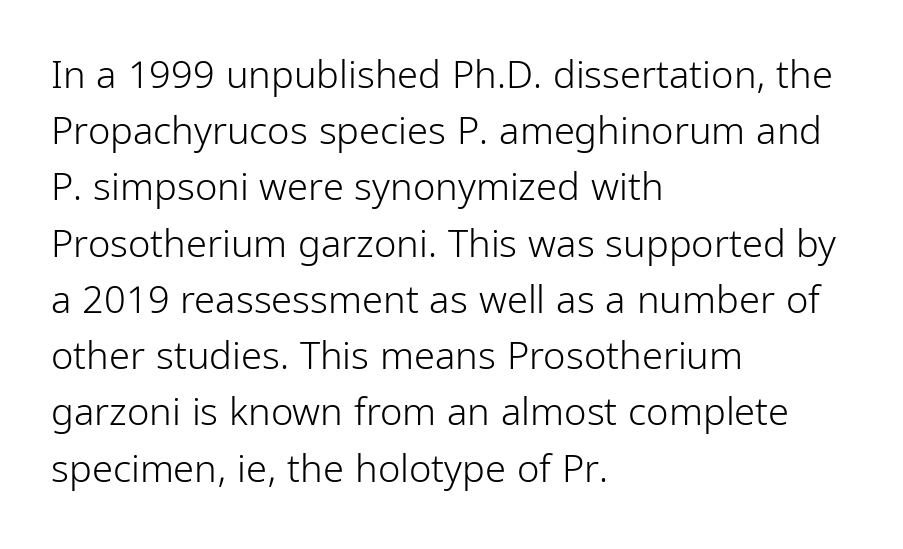
The image shows 38 px light, condensed sans-serif type, upright; set left-aligned, normal line spacing (1.48x), normal letter spacing, not underlined; low stroke contrast and a medium x-height.
